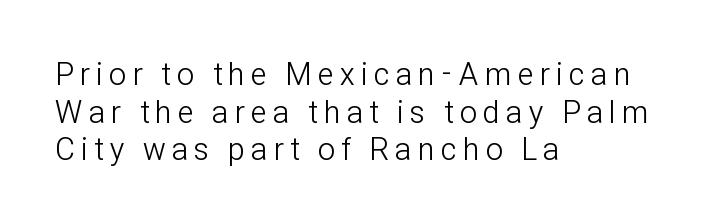
{"serif": "no", "italic": "no", "bold": "no", "weight": "light", "width": "condensed", "stroke_contrast": "low", "x_height": "medium", "monospaced": "no", "underline": "no", "align": "left", "line_spacing_ratio": 1.21, "letter_spacing": "wide", "letter_spacing_em": 0.21, "glyph_px": 31}
